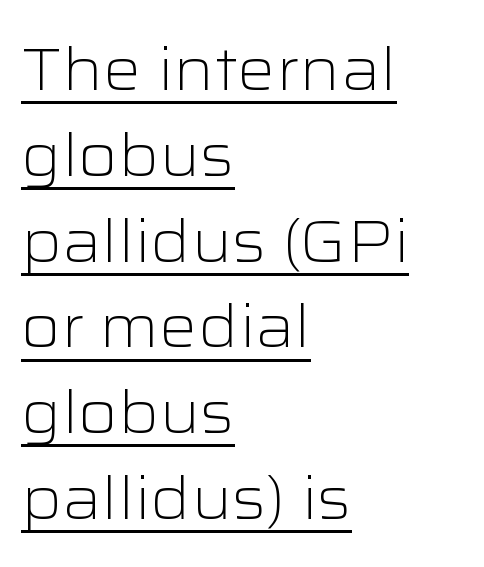
{"serif": "no", "italic": "no", "bold": "no", "weight": "light", "width": "wide", "stroke_contrast": "low", "x_height": "medium", "monospaced": "no", "underline": "yes", "align": "left", "line_spacing": "normal", "line_spacing_ratio": 1.43, "letter_spacing": "normal", "letter_spacing_em": 0.0, "glyph_px": 60}
